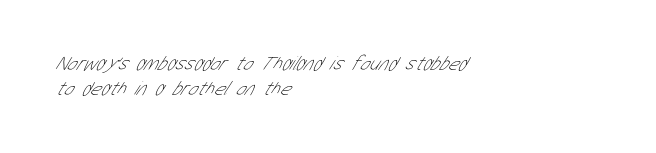
The image shows 20 px text type; set left-aligned, normal line spacing (1.25x), normal letter spacing, not underlined.
